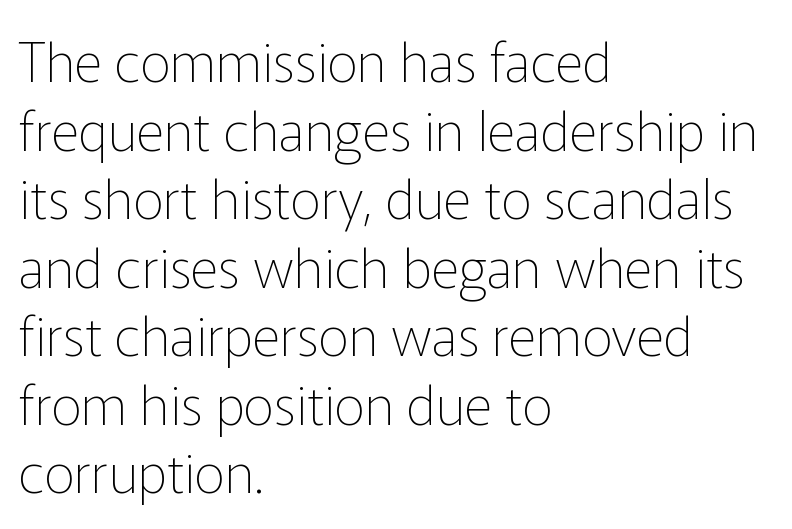
Where is the straight margin? On the left. Type without underlining. Unlike italic type, these characters show no tilt at all. A normal amount of white space separates one row of letters from the next. Character widths vary here, with narrow letters taking less room than wide ones. This is not heavy type; no bold has been used.
